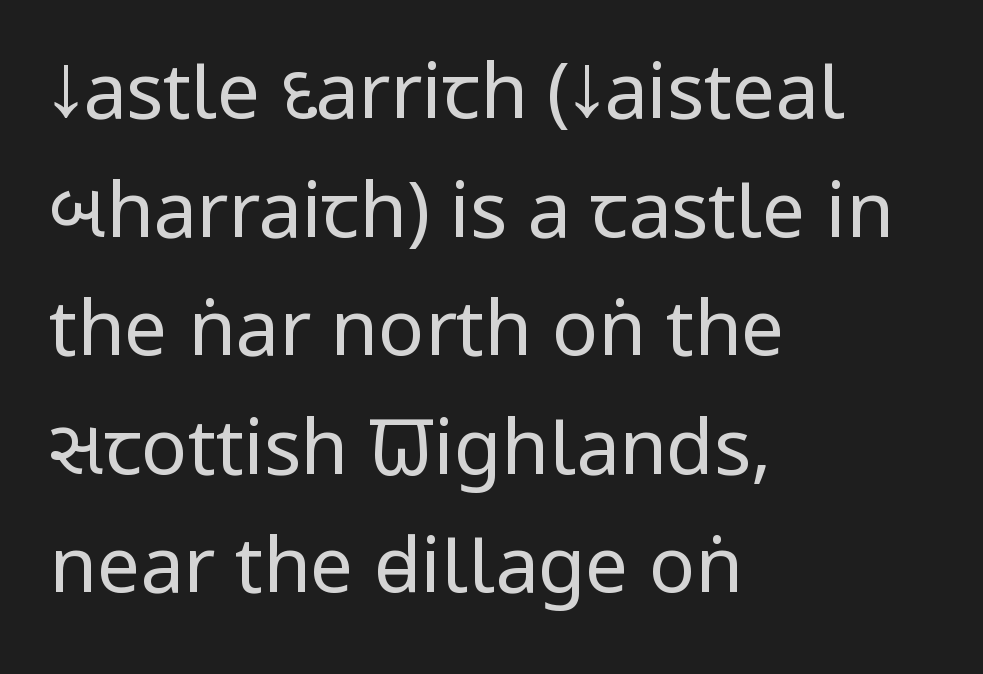
{"serif": "no", "italic": "no", "bold": "no", "weight": "regular", "width": "condensed", "stroke_contrast": "low", "x_height": "large", "monospaced": "no", "underline": "no", "align": "left", "line_spacing": "normal", "line_spacing_ratio": 1.54, "letter_spacing": "normal", "letter_spacing_em": 0.0, "glyph_px": 77}
